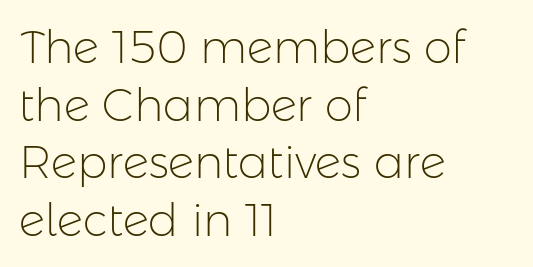
Weight: regular or lighter. The type family on display is of the sans-serif kind. Ordinary non-slanted type is in use. Default kerning and tracking; the words read as compact shapes. The passage shown is not underscored anywhere.
